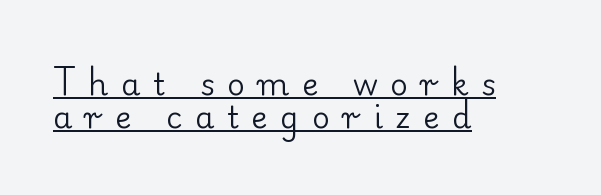
Q: Is the text bold? A: No.
Q: Is the text italic (slanted)? A: No, it is upright.
Q: Is the typeface a serif or a sans-serif typeface? A: Serif.
Q: Is the text underlined? A: Yes.
Q: How is the paragraph aligned? A: Left-aligned.
Q: Is the spacing between letters normal or unusually wide? A: Unusually wide.
Q: Is the spacing between lines tight, normal or loose? A: Tight.
Q: Width (condensed, normal, or wide)? A: Normal.
Q: Stroke contrast? A: Low.
Q: x-height? A: Small.
Q: Monospaced? A: No.
